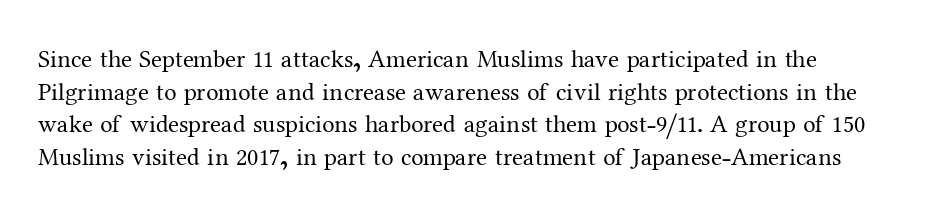
Q: Is the text bold? A: No.
Q: Is the text italic (slanted)? A: No, it is upright.
Q: Is the text underlined? A: No.
Q: Is the spacing between letters normal or unusually wide? A: Normal.
Q: Is the spacing between lines tight, normal or loose? A: Normal.
